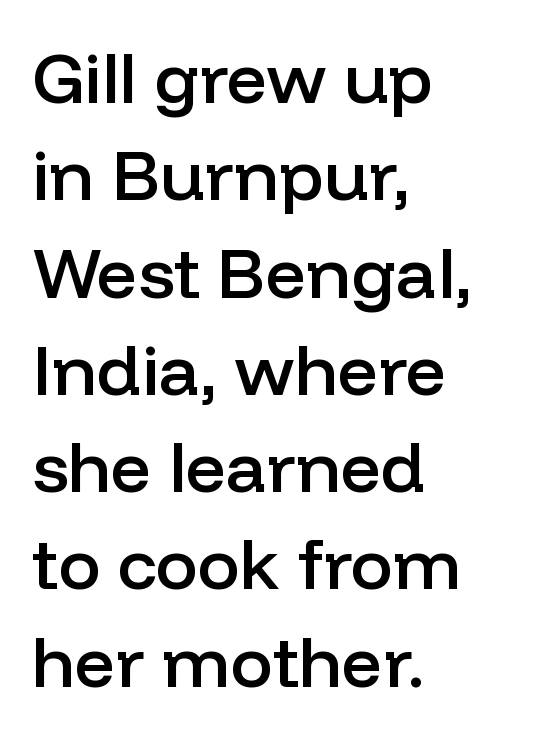
{"serif": "no", "italic": "no", "bold": "semi", "weight": "semibold", "width": "normal", "stroke_contrast": "low", "x_height": "medium", "monospaced": "no", "underline": "no", "align": "left", "line_spacing": "normal", "line_spacing_ratio": 1.37, "letter_spacing": "normal", "letter_spacing_em": 0.0, "glyph_px": 71}
